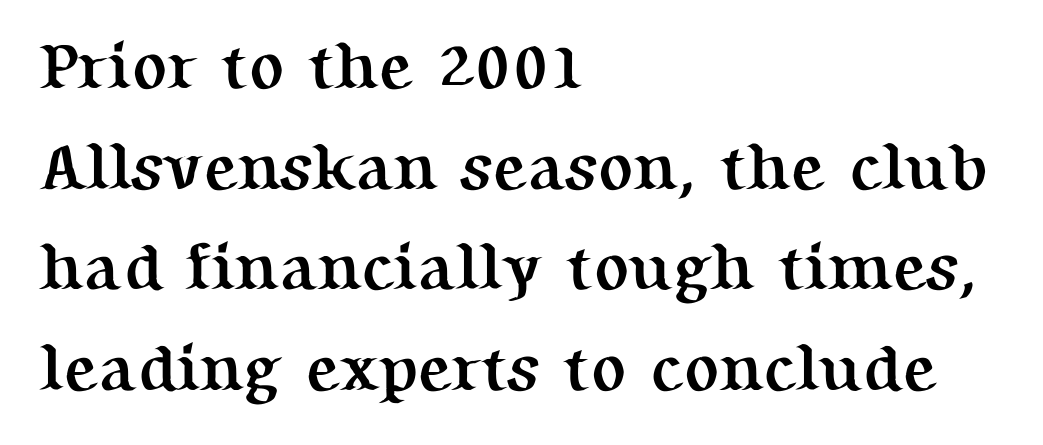
The image shows 65 px semibold serif type, upright; set left-aligned, normal line spacing (1.55x), normal letter spacing, not underlined; medium stroke contrast and a medium x-height.
